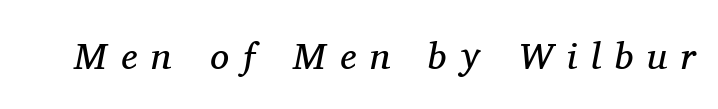
Loose tracking; the words dissolve into strings of separated letters. The passage shown is not underscored anywhere. The lettering tilts uniformly, giving the passage an italic look. Stem width sits at or under what a default text font uses.
